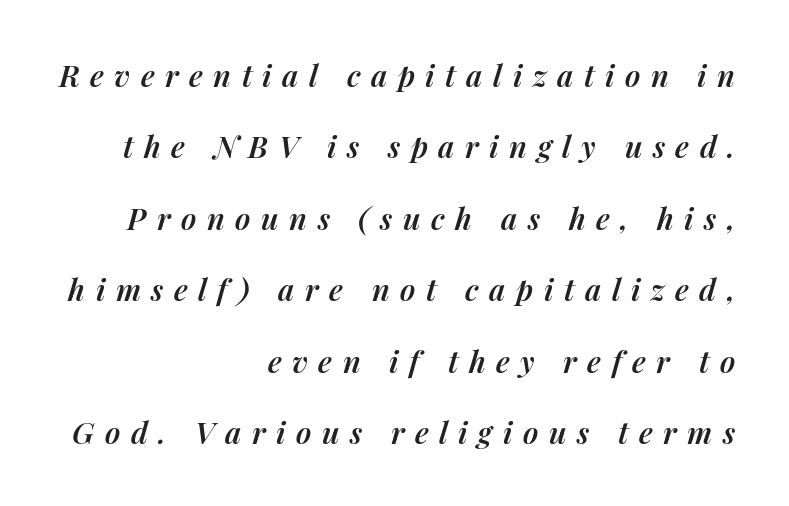
Proportional: the letters do not fall into vertical columns. These lines stack with their right ends in a neat column. No word sits above an underline. The lettering tilts uniformly, giving the passage an italic look. The tracking jumps out immediately: characters are airy and widely separated.
